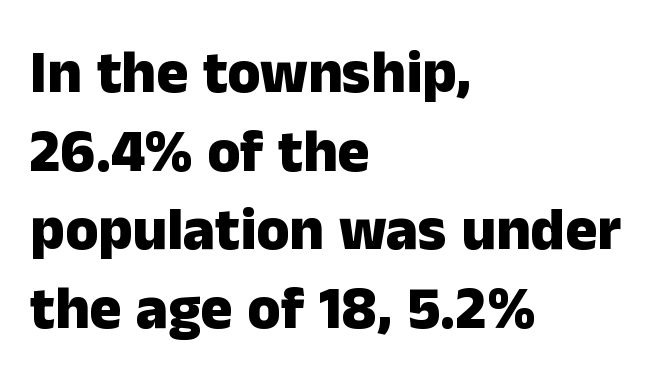
The image shows 60 px heavy sans-serif type, upright; set left-aligned, normal line spacing (1.31x), normal letter spacing, not underlined; low stroke contrast and a medium x-height.
